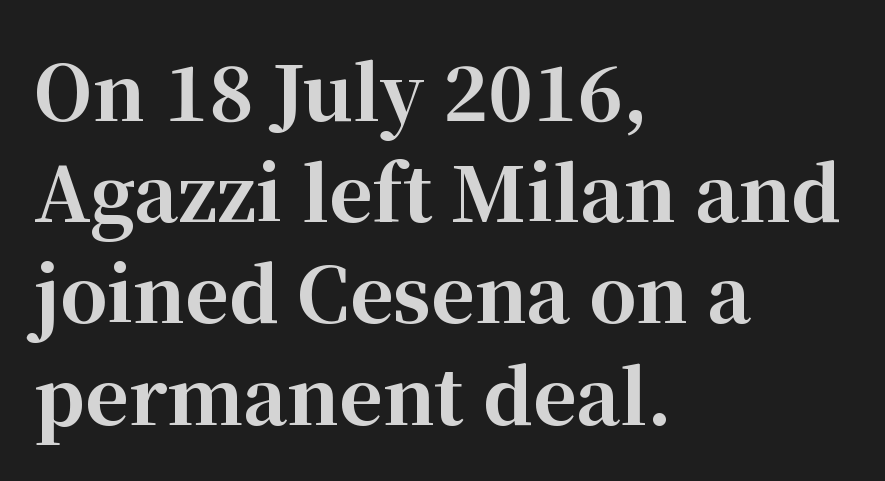
{"serif": "yes", "italic": "no", "bold": "yes", "weight": "bold", "width": "normal", "stroke_contrast": "high", "x_height": "medium", "monospaced": "no", "underline": "no", "align": "left", "line_spacing": "normal", "line_spacing_ratio": 1.35, "letter_spacing": "normal", "letter_spacing_em": 0.0, "glyph_px": 75}
